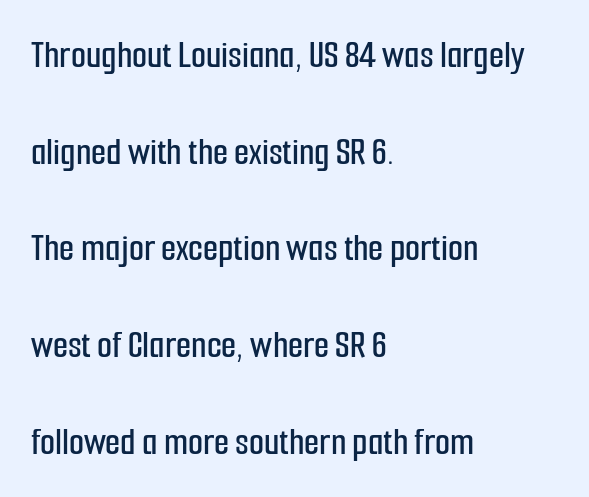
The image shows 39 px condensed sans-serif type, upright; set left-aligned, loose line spacing (2.48x), normal letter spacing, not underlined; low stroke contrast and a medium x-height.
